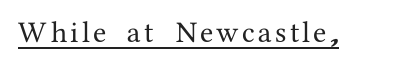
The image shows 30 px serif type, upright; set underlined; medium stroke contrast and a medium x-height.
